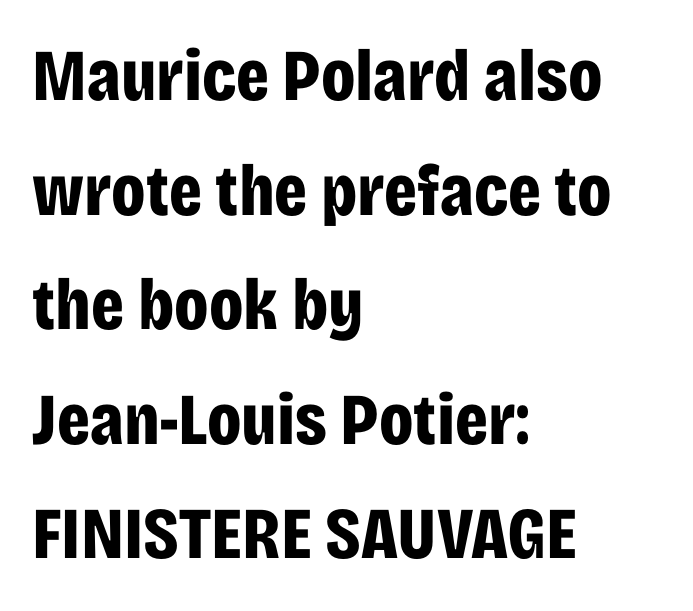
{"serif": "no", "italic": "no", "bold": "yes", "weight": "bold", "width": "condensed", "stroke_contrast": "low", "x_height": "large", "monospaced": "no", "underline": "no", "align": "left", "line_spacing": "normal", "line_spacing_ratio": 1.57, "letter_spacing": "normal", "letter_spacing_em": 0.0, "glyph_px": 73}
